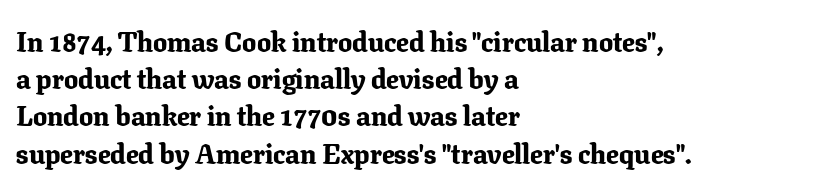
Every letter is thick-stroked: bold, no question. Line starts are locked; line ends wander. The letterforms sit shoulder to shoulder at normal distance. The face used here is proportionally spaced, like ordinary book or web type.
